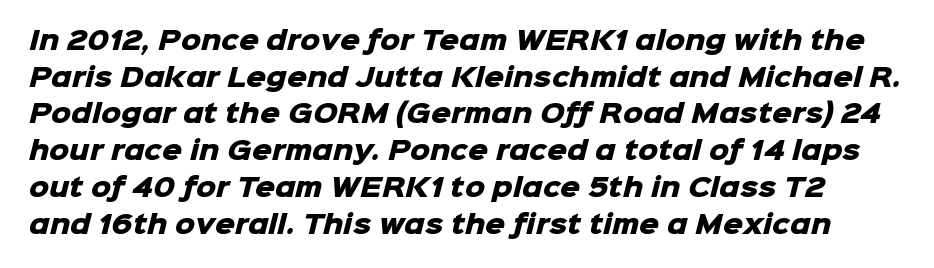
Q: Is the text bold? A: Yes.
Q: Is the text underlined? A: No.
Q: Is the spacing between letters normal or unusually wide? A: Normal.
Q: Is the spacing between lines tight, normal or loose? A: Normal.
